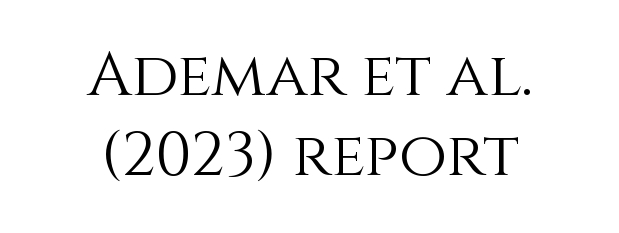
Q: Is the text bold? A: No.
Q: Is the text italic (slanted)? A: No, it is upright.
Q: Is the text underlined? A: No.
Q: How is the paragraph aligned? A: Centered.
Q: Is the spacing between letters normal or unusually wide? A: Normal.
Q: Is the spacing between lines tight, normal or loose? A: Normal.
Q: Width (condensed, normal, or wide)? A: Normal.
Q: x-height? A: Large.
Q: Monospaced? A: No.
